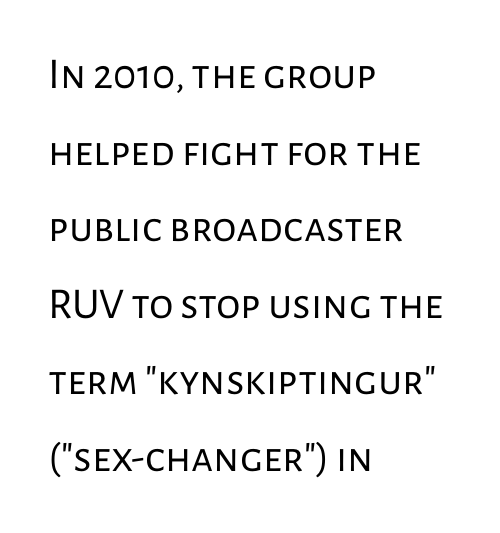
{"serif": "no", "italic": "no", "bold": "no", "weight": "regular", "width": "normal", "stroke_contrast": "low", "x_height": "medium", "monospaced": "no", "underline": "no", "align": "left", "line_spacing_ratio": 1.74, "letter_spacing": "normal", "letter_spacing_em": 0.0, "glyph_px": 44}
